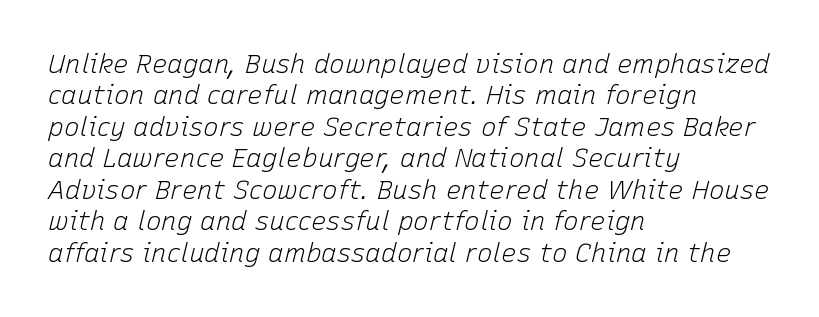
The image shows 26 px text type, italic (leaning right); set left-aligned, line spacing 1.21x, normal letter spacing, not underlined.
